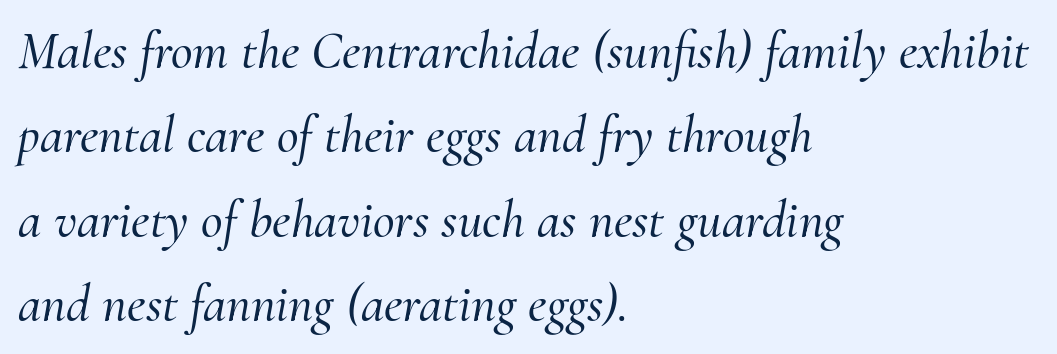
{"serif": "yes", "italic": "yes", "lean": "right", "slant_degrees": 10, "width": "normal", "stroke_contrast": "medium", "x_height": "small", "monospaced": "no", "underline": "no", "align": "left", "line_spacing": "normal", "line_spacing_ratio": 1.59, "letter_spacing": "normal", "letter_spacing_em": 0.0, "glyph_px": 53}
